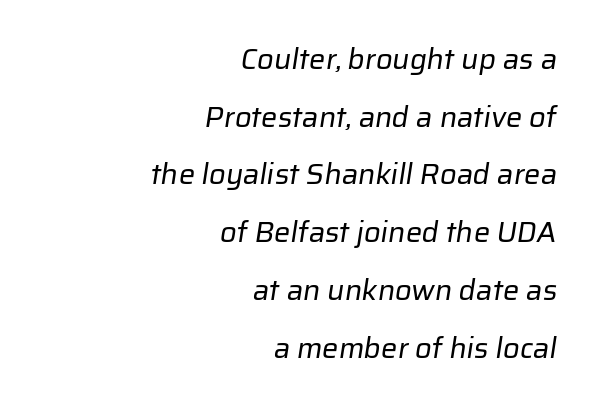
Proportional: the letters do not fall into vertical columns. Note: no serifs on the glyphs. The characters are drawn with everyday or finer stroke widths. A great deal of white space separates one row of letters from the next.
